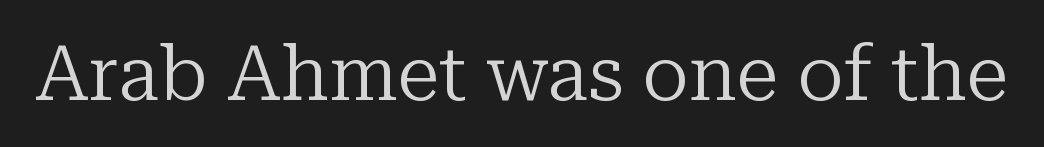
{"serif": "yes", "italic": "no", "bold": "no", "weight": "regular", "width": "normal", "stroke_contrast": "low", "x_height": "medium", "monospaced": "no", "underline": "no", "letter_spacing": "normal", "letter_spacing_em": 0.0, "glyph_px": 77}
